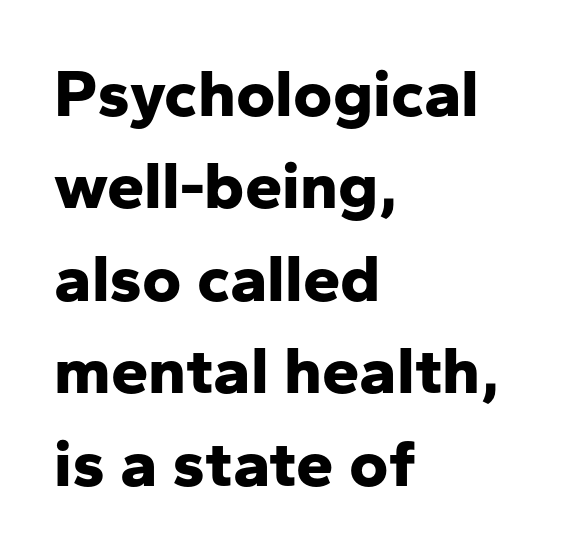
{"serif": "no", "italic": "no", "bold": "yes", "weight": "bold", "width": "normal", "stroke_contrast": "low", "x_height": "medium", "monospaced": "no", "underline": "no", "align": "left", "line_spacing": "normal", "line_spacing_ratio": 1.38, "letter_spacing": "normal", "letter_spacing_em": 0.0, "glyph_px": 67}
